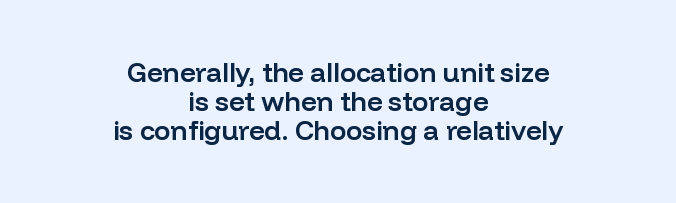
{"italic": "no", "bold": "semi", "underline": "no", "align": "center", "line_spacing": "tight", "line_spacing_ratio": 1.08, "letter_spacing": "normal", "letter_spacing_em": 0.0, "glyph_px": 27}
